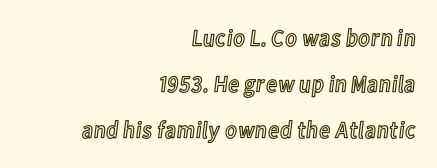
Words appear dense and cohesive because spacing is normal. Reading down the column, the eye jumps a long way to each next line. The specimen omits any rule beneath the text block's lines. The rag falls on the left side of this text block.
